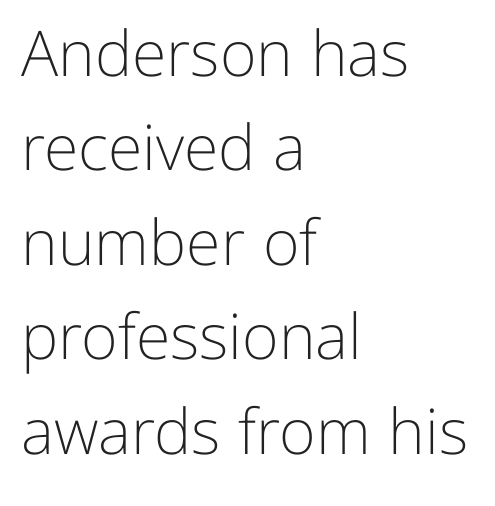
Q: Is the text bold? A: No.
Q: Is the text italic (slanted)? A: No, it is upright.
Q: Is the typeface a serif or a sans-serif typeface? A: Sans-serif.
Q: Is the text underlined? A: No.
Q: How is the paragraph aligned? A: Left-aligned.
Q: Is the spacing between letters normal or unusually wide? A: Normal.
Q: Is the spacing between lines tight, normal or loose? A: Normal.
Q: Width (condensed, normal, or wide)? A: Normal.
Q: Stroke contrast? A: Low.
Q: x-height? A: Medium.
Q: Monospaced? A: No.
